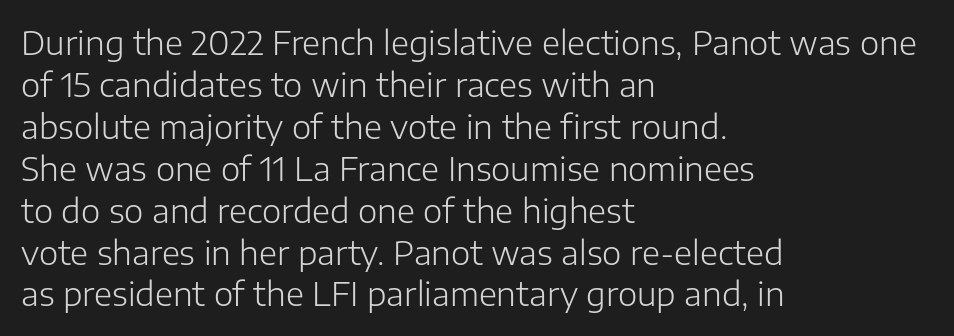
{"serif": "no", "italic": "no", "bold": "no", "weight": "light", "width": "normal", "stroke_contrast": "low", "x_height": "medium", "monospaced": "no", "underline": "no", "align": "left", "line_spacing": "normal", "line_spacing_ratio": 1.27, "letter_spacing": "normal", "letter_spacing_em": 0.0, "glyph_px": 33}
